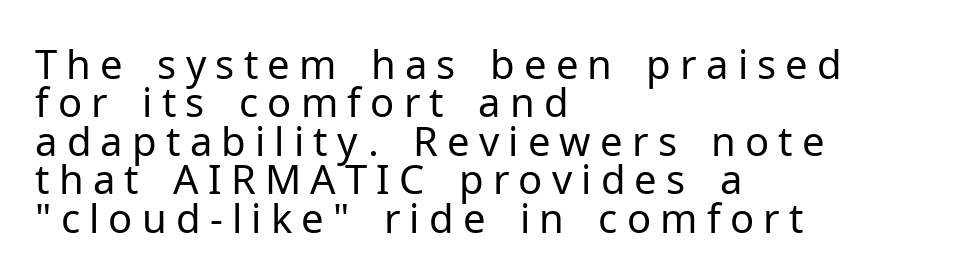
Q: Is the text bold? A: No.
Q: Is the text italic (slanted)? A: No, it is upright.
Q: Is the typeface a serif or a sans-serif typeface? A: Sans-serif.
Q: Is the text underlined? A: No.
Q: How is the paragraph aligned? A: Left-aligned.
Q: Is the spacing between letters normal or unusually wide? A: Unusually wide.
Q: Is the spacing between lines tight, normal or loose? A: Tight.
Q: Width (condensed, normal, or wide)? A: Normal.
Q: Stroke contrast? A: Low.
Q: x-height? A: Medium.
Q: Monospaced? A: No.
